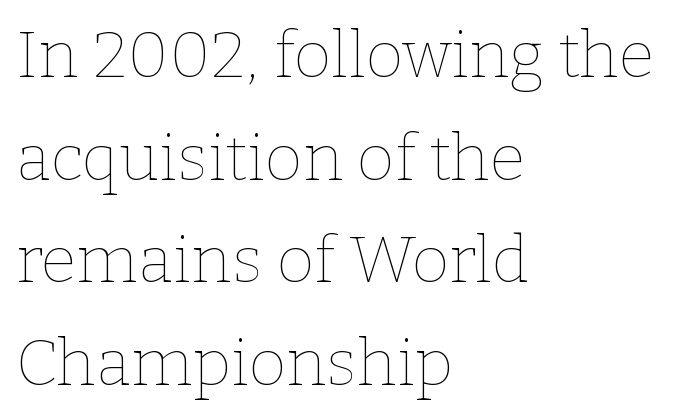
Q: Is the text bold? A: No.
Q: Is the text italic (slanted)? A: No, it is upright.
Q: Is the text underlined? A: No.
Q: How is the paragraph aligned? A: Left-aligned.
Q: Is the spacing between letters normal or unusually wide? A: Normal.
Q: Is the spacing between lines tight, normal or loose? A: Normal.
Q: Width (condensed, normal, or wide)? A: Normal.
Q: Stroke contrast? A: Low.
Q: x-height? A: Medium.
Q: Monospaced? A: No.
